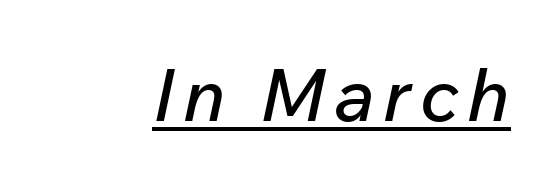
The face used here has a pronounced slope to its letters. Spacing verdict: proportional, widths tailored to each character. Underline: present.
